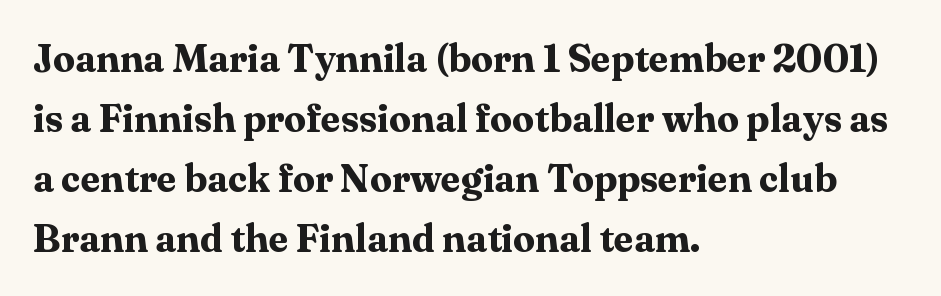
The image shows 39 px bold serif type, upright; set left-aligned, normal line spacing (1.54x), normal letter spacing, not underlined; medium stroke contrast and a medium x-height.
